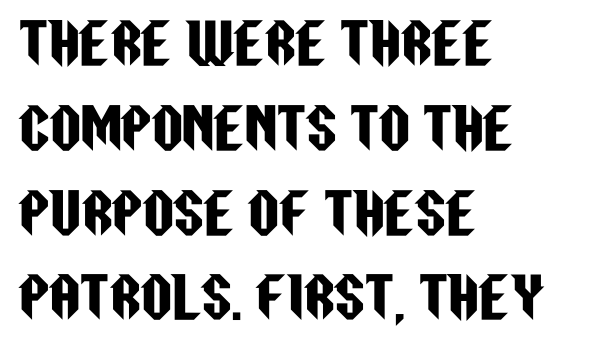
The image shows 54 px condensed sans-serif type, upright; set left-aligned, normal line spacing (1.57x), normal letter spacing, not underlined; low stroke contrast and a large x-height.
